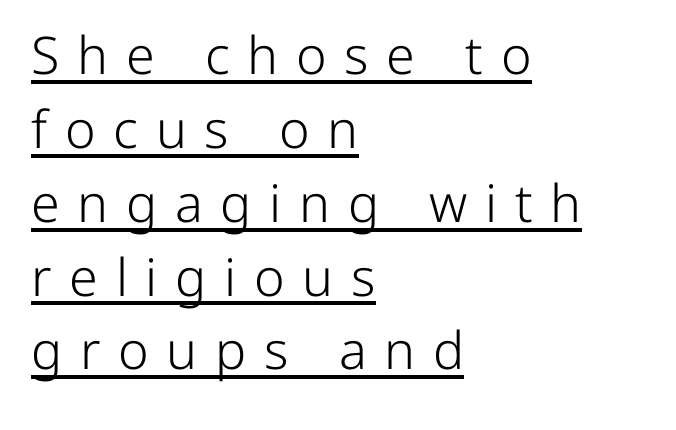
Line spacing here is normal. Stroke terminals: plain, sans-serif. Each letter keeps its own natural width here, so spacing adapts to shape. The specimen includes a rule beneath the text block's lines. Compared with a typical body face, this is equally light or lighter still. Nope, not italic — everything's standing straight.
